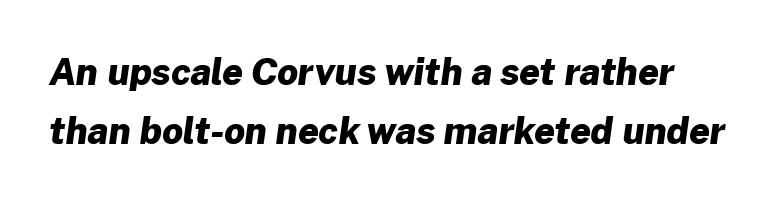
Q: Is the text bold? A: Yes.
Q: Is the typeface a serif or a sans-serif typeface? A: Sans-serif.
Q: Is the text underlined? A: No.
Q: Is the spacing between letters normal or unusually wide? A: Normal.
Q: Is the spacing between lines tight, normal or loose? A: Normal.
Q: Width (condensed, normal, or wide)? A: Normal.
Q: Stroke contrast? A: Low.
Q: x-height? A: Medium.
Q: Monospaced? A: No.
